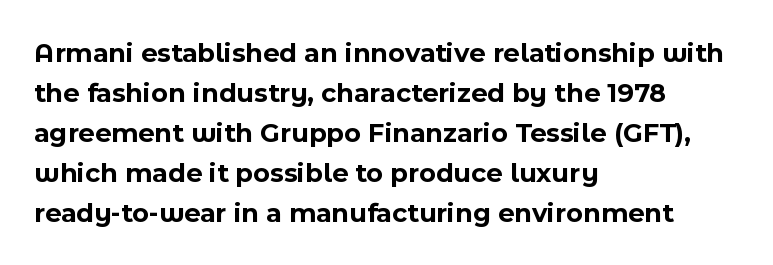
The image shows 28 px bold sans-serif type, upright; set left-aligned, normal line spacing (1.43x), normal letter spacing, not underlined; a medium x-height.
